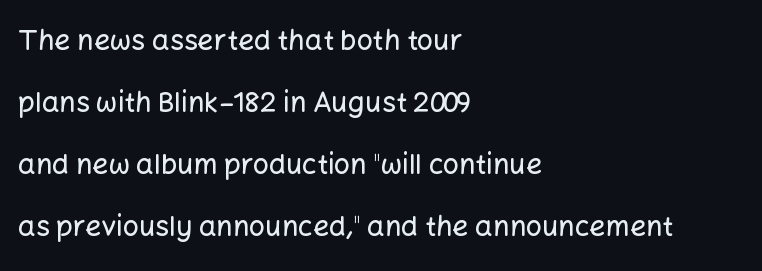
Is this a fixed-width face? No — the glyphs have proportional, varying widths. Nobody touched the tracking dial on this one. Baseline-to-baseline distance is far greater than the letter height. Are there feet on the stems? There aren't — it's a sans.
